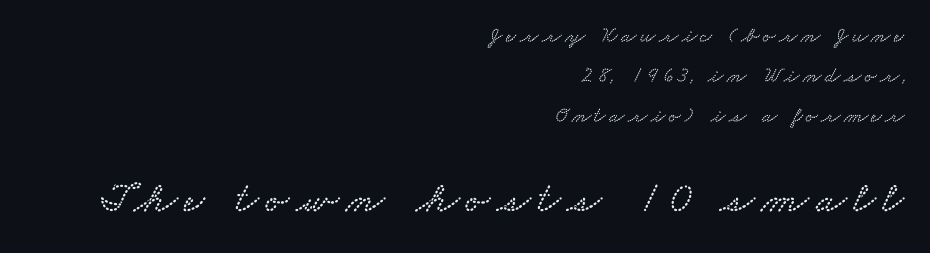
A typesetter would call this proportional, since set widths differ per character. Note: smaller setting up top, larger setting below. The passage is arranged like a letterhead date or caption credit — flush right. Underlining? Definitely not there. The glyphs in this specimen are seriffed.
